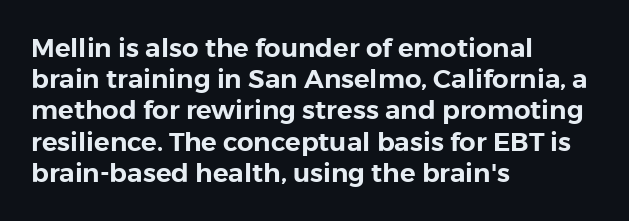
{"italic": "no", "underline": "no", "align": "left", "line_spacing_ratio": 1.2, "letter_spacing": "normal", "letter_spacing_em": 0.0, "glyph_px": 26}
